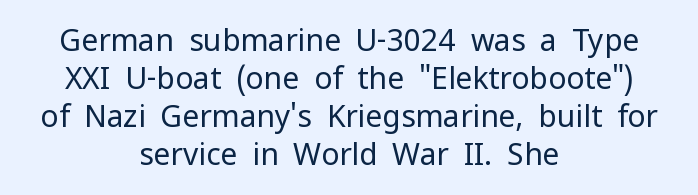
Q: Is the text bold? A: No.
Q: Is the text italic (slanted)? A: No, it is upright.
Q: Is the typeface a serif or a sans-serif typeface? A: Sans-serif.
Q: Is the text underlined? A: No.
Q: How is the paragraph aligned? A: Centered.
Q: Is the spacing between letters normal or unusually wide? A: Normal.
Q: Is the spacing between lines tight, normal or loose? A: Normal.
Q: Width (condensed, normal, or wide)? A: Normal.
Q: Stroke contrast? A: Low.
Q: x-height? A: Medium.
Q: Monospaced? A: No.
